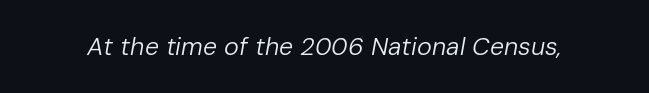
Q: Is the text bold? A: No.
Q: Is the text italic (slanted)? A: Yes, it leans right by about 10 degrees.
Q: Is the text underlined? A: No.
Q: Is the spacing between letters normal or unusually wide? A: Normal.
